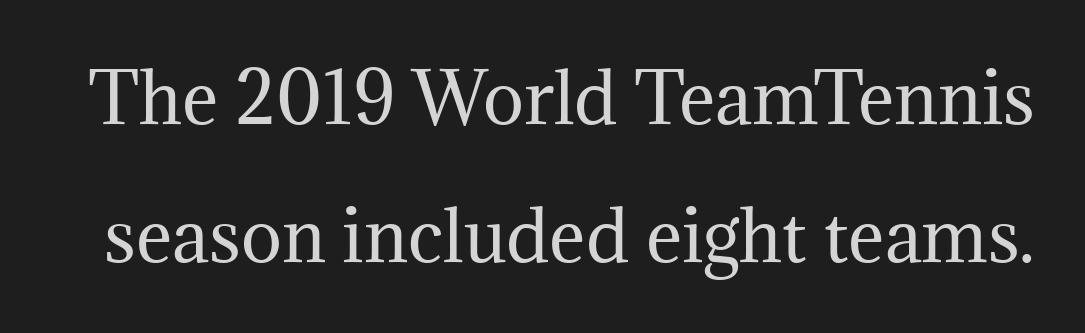
The image shows 69 px regular-weight serif type, upright; set loose line spacing (2.0x), normal letter spacing, not underlined; medium stroke contrast and a medium x-height.
